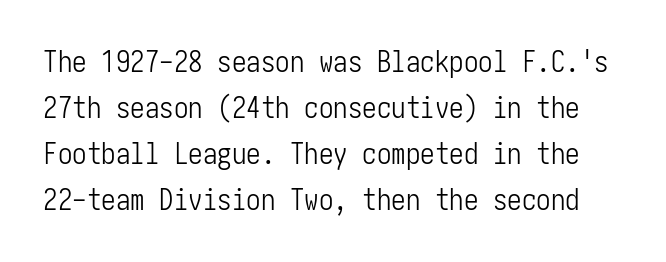
The typesetting does not lean heavy: it is not bold. The passage shown is not underscored anywhere. The characters display no serif detailing; their extremities are plain. No italicization has been applied; the sample stays upright.
